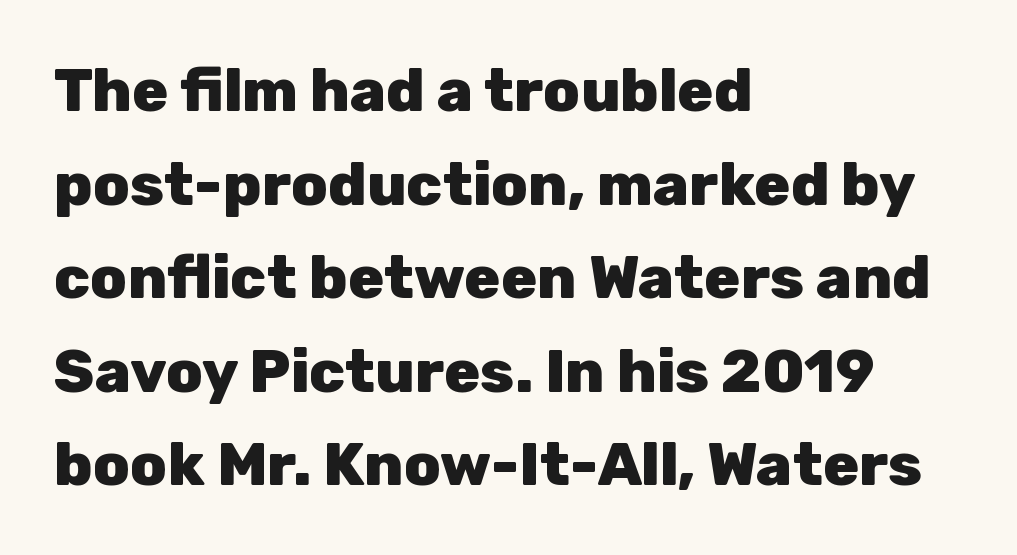
The strip under each line holds only bare page. The letterforms sit shoulder to shoulder at normal distance. Classification — sans serif. The paragraph shown leans on its left margin.
